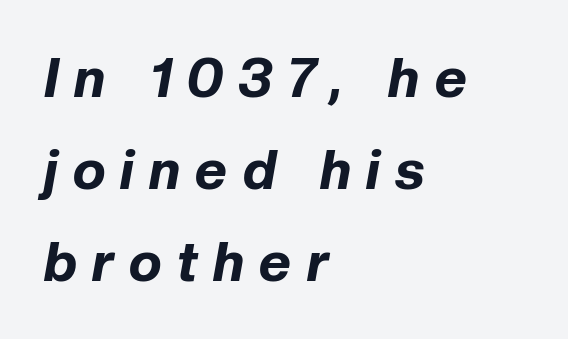
Students, note that the glyphs here are deliberately spaced far apart. These lines sit exactly where default settings would place them. This sample has the flowing, uneven cadence of proportional lettering. Words float on clear page, feet unadorned. This rendering uses left alignment, leaving the right contour irregular. The rendering uses a bold face; every stroke is thick and dark.
